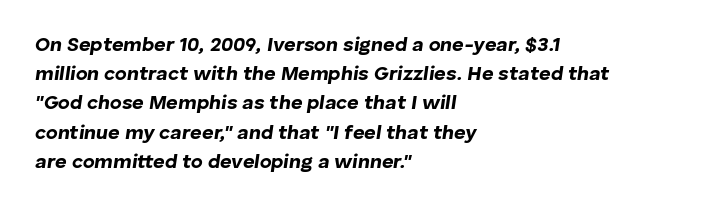
The image shows 20 px bold type, italic (leaning right); set left-aligned, normal line spacing (1.46x), normal letter spacing, not underlined.
